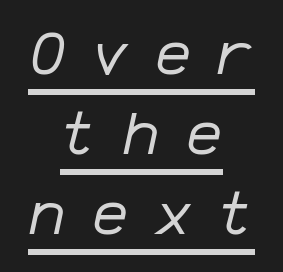
Q: Is the text bold? A: No.
Q: Is the text italic (slanted)? A: Yes, it leans right by about 12 degrees.
Q: Is the text underlined? A: Yes.
Q: How is the paragraph aligned? A: Centered.
Q: Is the spacing between letters normal or unusually wide? A: Unusually wide.
Q: Is the spacing between lines tight, normal or loose? A: Normal.
Q: Width (condensed, normal, or wide)? A: Normal.
Q: Stroke contrast? A: Low.
Q: x-height? A: Medium.
Q: Monospaced? A: Yes.
